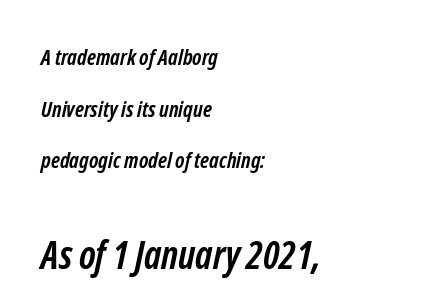
{"serif": "no", "bold": "yes", "weight": "semibold", "width": "condensed", "stroke_contrast": "low", "x_height": "medium", "monospaced": "no", "underline": "no", "align": "left", "line_spacing": "loose", "line_spacing_ratio": 2.35, "letter_spacing": "normal", "letter_spacing_em": 0.0, "larger_block": "second", "size_ratio": 1.77, "glyph_px": 39}
